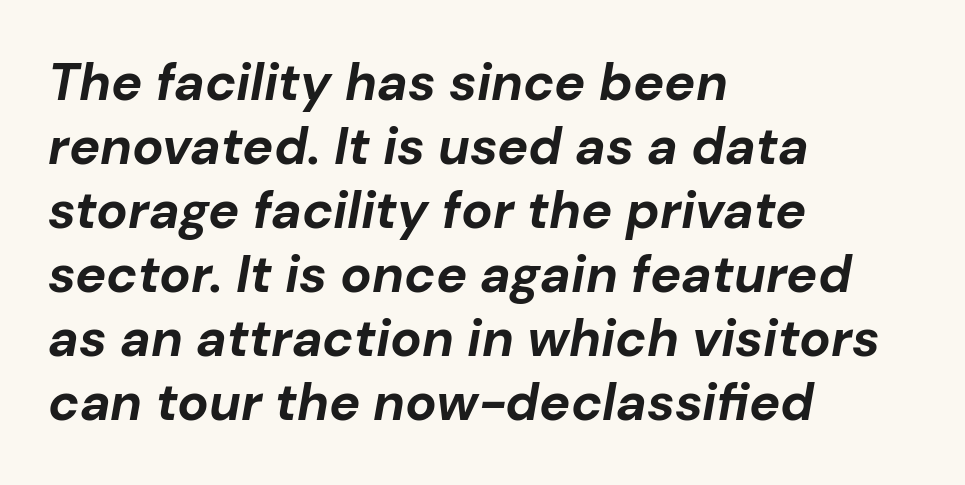
The image shows 52 px bold type, italic (leaning right); set left-aligned, line spacing 1.23x, normal letter spacing, not underlined; low stroke contrast and a medium x-height.
